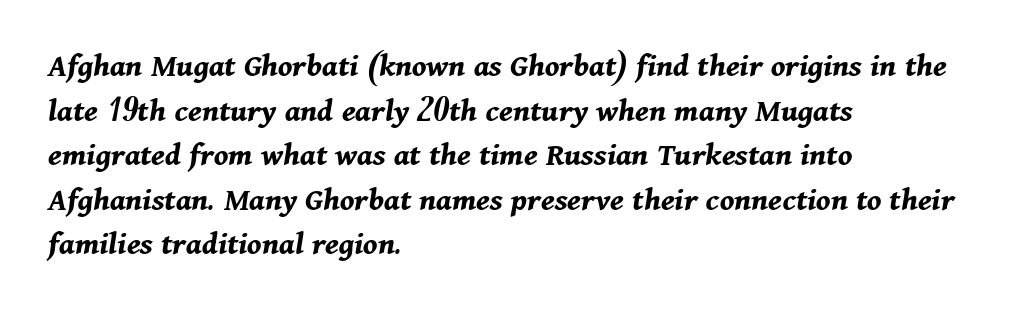
The image shows 34 px bold type, italic (leaning right); set left-aligned, normal line spacing (1.31x), normal letter spacing, not underlined; medium stroke contrast and a medium x-height.
